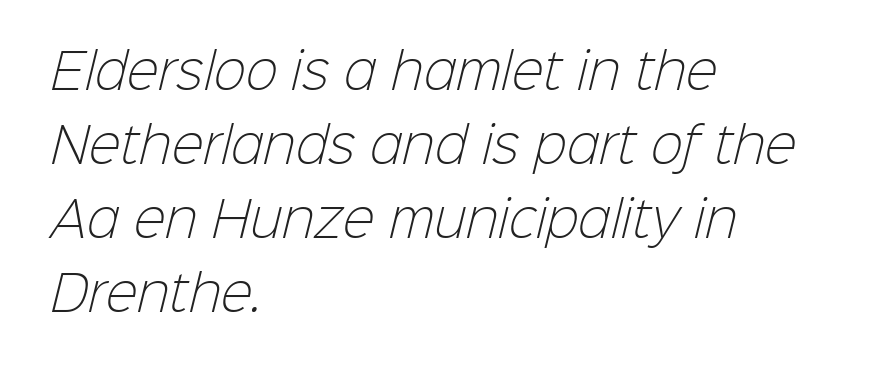
Q: Is the text bold? A: No.
Q: Is the typeface a serif or a sans-serif typeface? A: Sans-serif.
Q: Is the text underlined? A: No.
Q: How is the paragraph aligned? A: Left-aligned.
Q: Is the spacing between letters normal or unusually wide? A: Normal.
Q: Is the spacing between lines tight, normal or loose? A: Normal.
Q: Width (condensed, normal, or wide)? A: Normal.
Q: Stroke contrast? A: Low.
Q: x-height? A: Medium.
Q: Monospaced? A: No.
